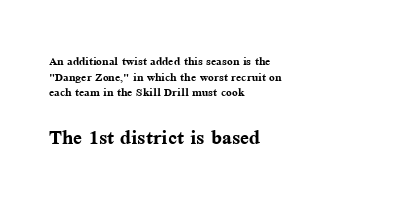
The image shows 26 px bold type, upright; set left-aligned, tight line spacing (1.04x), normal letter spacing, not underlined; the second (bottom) block is 1.73x larger.
